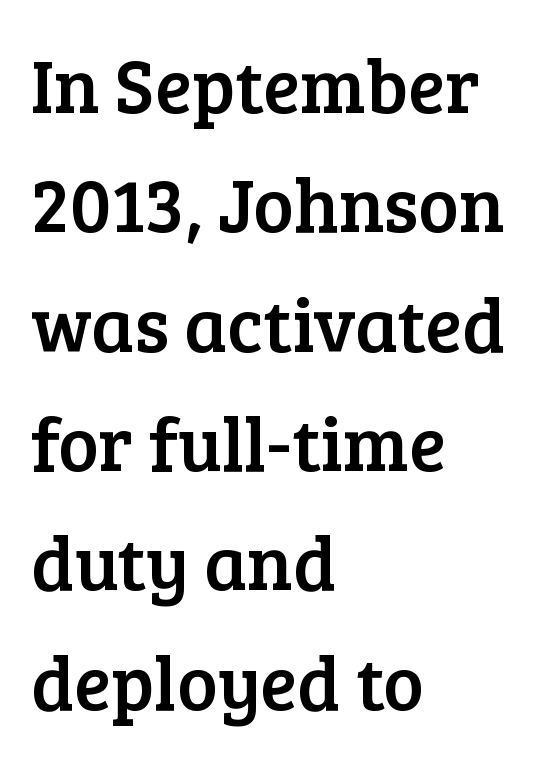
Q: Is the text italic (slanted)? A: No, it is upright.
Q: Is the typeface a serif or a sans-serif typeface? A: Serif.
Q: Is the text underlined? A: No.
Q: How is the paragraph aligned? A: Left-aligned.
Q: Is the spacing between letters normal or unusually wide? A: Normal.
Q: Is the spacing between lines tight, normal or loose? A: Normal.
Q: Width (condensed, normal, or wide)? A: Normal.
Q: Stroke contrast? A: Low.
Q: x-height? A: Medium.
Q: Monospaced? A: No.
